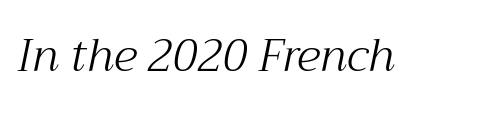
The image shows 45 px light serif type, italic (leaning right); set normal letter spacing, not underlined; medium stroke contrast and a medium x-height.
